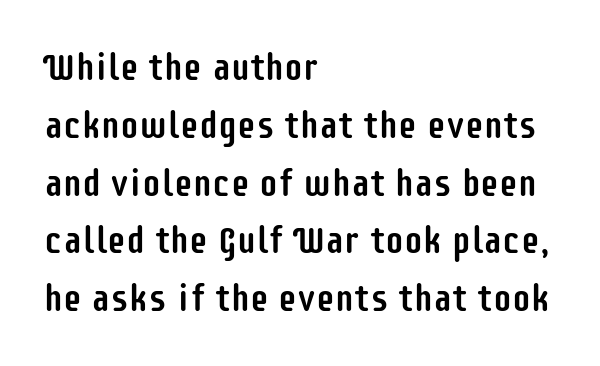
Leftover space on each line is placed entirely after the last word. The axis of the letterforms is exactly vertical. Lines of text with bare space underneath. This block has exactly the height ordinary leading produces. The face used here is proportionally spaced, like ordinary book or web type.
